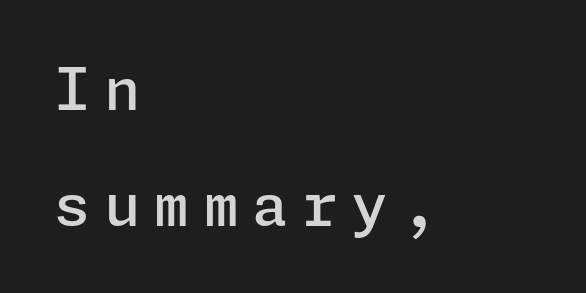
The image shows 59 px semibold sans-serif type, upright; set left-aligned, loose line spacing (1.97x), unusually wide letter spacing (+0.22 em), not underlined; low stroke contrast and a medium x-height.
